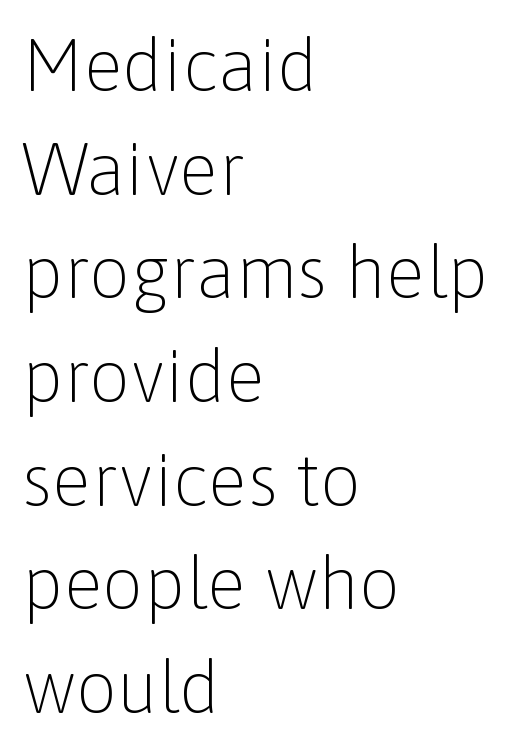
Unlike italic type, these characters show no tilt at all. This sample has the flowing, uneven cadence of proportional lettering. The letters look calm and open, with moderate or lighter stems. Interline gaps are of average width in this sample. Casual observation: everything's shoved over to the left. Nothing unusual about the tracking: characters are spaced as the font intends.
